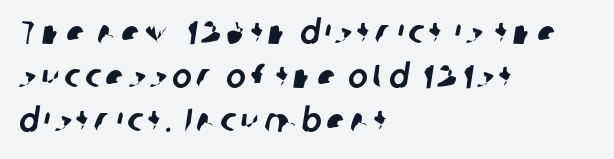
Q: Is the typeface a serif or a sans-serif typeface? A: Sans-serif.
Q: Is the text underlined? A: No.
Q: How is the paragraph aligned? A: Left-aligned.
Q: Is the spacing between lines tight, normal or loose? A: Normal.
Q: Width (condensed, normal, or wide)? A: Normal.
Q: Stroke contrast? A: Low.
Q: x-height? A: Medium.
Q: Monospaced? A: No.
